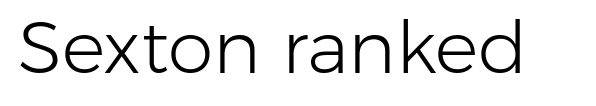
{"serif": "no", "italic": "no", "bold": "no", "weight": "light", "width": "normal", "stroke_contrast": "low", "x_height": "medium", "monospaced": "no", "underline": "no", "letter_spacing": "normal", "letter_spacing_em": 0.0, "glyph_px": 73}
